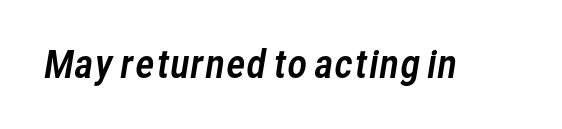
{"serif": "no", "width": "normal", "stroke_contrast": "low", "x_height": "medium", "monospaced": "no", "underline": "no", "letter_spacing": "normal", "letter_spacing_em": 0.0, "glyph_px": 37}
